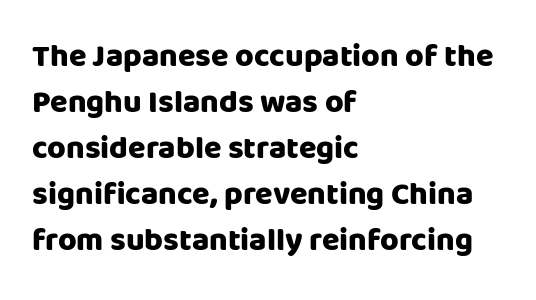
To sum up the face: it is a sans, with no serifs. Horizontal alignment here is leftward, the default for most running prose. A full-strength bold gives these letters their thick strokes. What's the leading like? Ordinary, nothing unusual. Here the designer chose a conventional face with non-uniform glyph widths.
